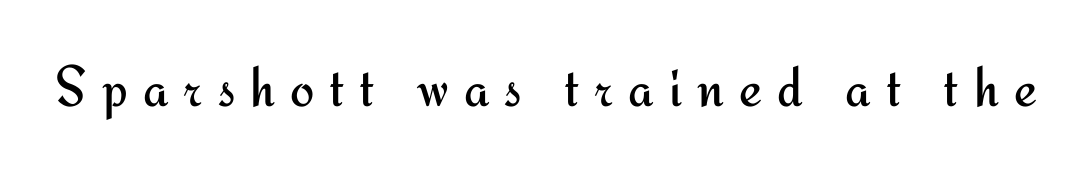
These lines are rendered in a variable-pitch font. Serif or sans? Sans — the stroke terminals are bare. The words here are not underlined. In terms of letterspacing, this is a distinctly airy, spread setting.
